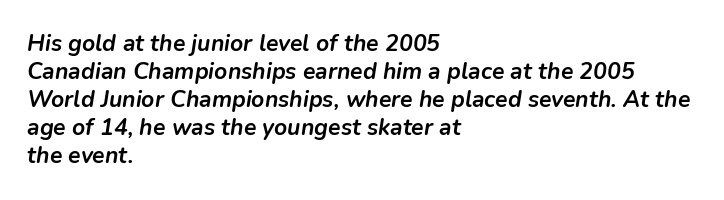
A clean baseline with only descenders dipping below it. Compared with an ordinary text face, these strokes are far heavier — a full bold. The axis of the letterforms is tilted away from vertical. Alignment: flush left.
